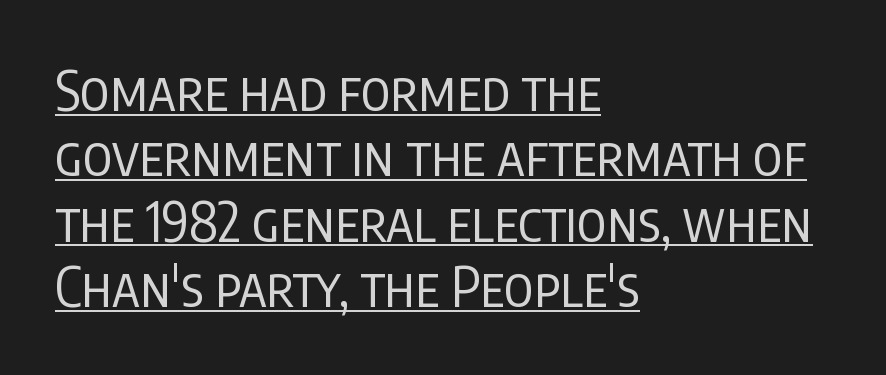
Q: Is the text bold? A: No.
Q: Is the text italic (slanted)? A: No, it is upright.
Q: Is the typeface a serif or a sans-serif typeface? A: Sans-serif.
Q: Is the text underlined? A: Yes.
Q: How is the paragraph aligned? A: Left-aligned.
Q: Is the spacing between letters normal or unusually wide? A: Normal.
Q: Width (condensed, normal, or wide)? A: Condensed.
Q: Stroke contrast? A: Low.
Q: x-height? A: Large.
Q: Monospaced? A: No.
